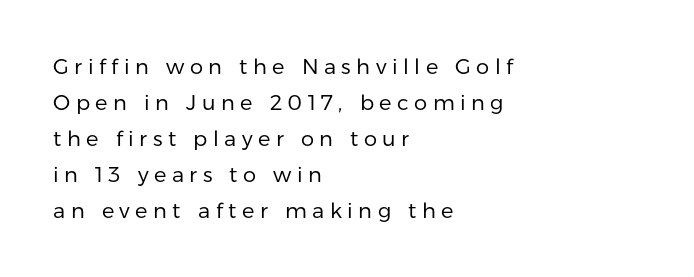
Q: Is the text bold? A: No.
Q: Is the text italic (slanted)? A: No, it is upright.
Q: Is the text underlined? A: No.
Q: How is the paragraph aligned? A: Left-aligned.
Q: Is the spacing between letters normal or unusually wide? A: Unusually wide.
